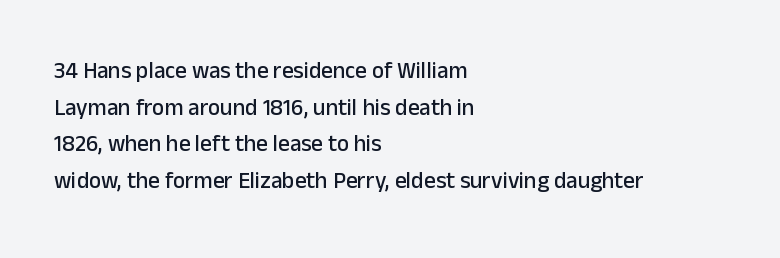
Rendered with straight, roman letterforms. Notice how the passage keeps a crisp vertical edge on the left only. A typesetter would call this leading conventional body-copy spacing. Is the letter spacing exaggerated? No — it looks like the ordinary default.
